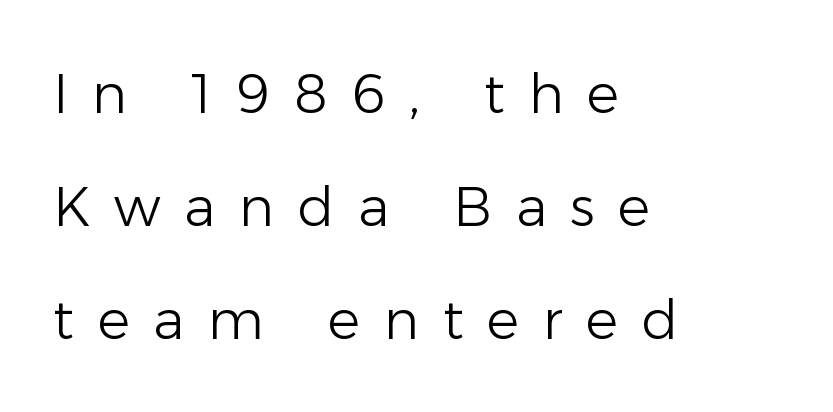
Q: Is the text bold? A: No.
Q: Is the text italic (slanted)? A: No, it is upright.
Q: Is the typeface a serif or a sans-serif typeface? A: Sans-serif.
Q: Is the text underlined? A: No.
Q: How is the paragraph aligned? A: Left-aligned.
Q: Is the spacing between letters normal or unusually wide? A: Unusually wide.
Q: Is the spacing between lines tight, normal or loose? A: Loose.
Q: Width (condensed, normal, or wide)? A: Normal.
Q: Stroke contrast? A: Low.
Q: x-height? A: Medium.
Q: Monospaced? A: No.
